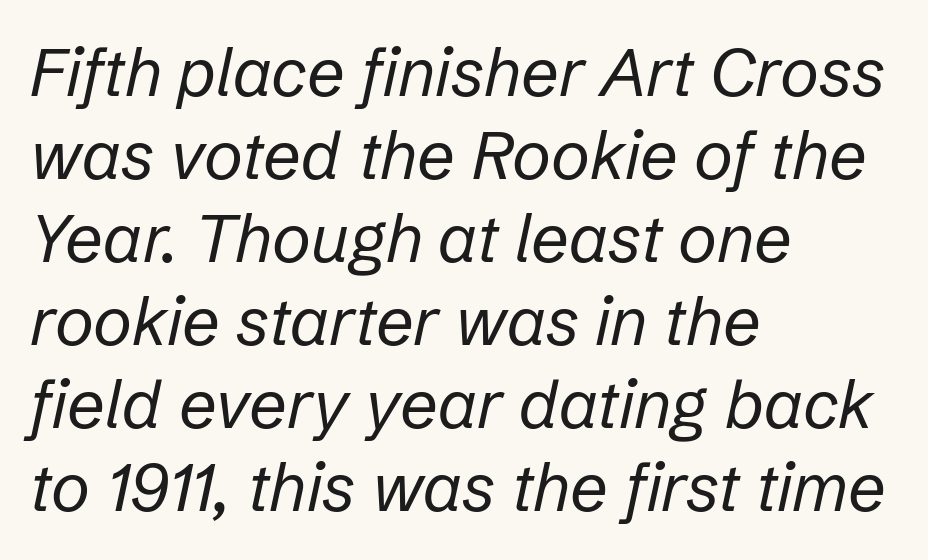
{"italic": "yes", "lean": "right", "slant_degrees": 12, "bold": "no", "weight": "regular", "width": "normal", "stroke_contrast": "low", "x_height": "medium", "monospaced": "no", "underline": "no", "align": "left", "line_spacing_ratio": 1.24, "letter_spacing": "normal", "letter_spacing_em": 0.0, "glyph_px": 67}
